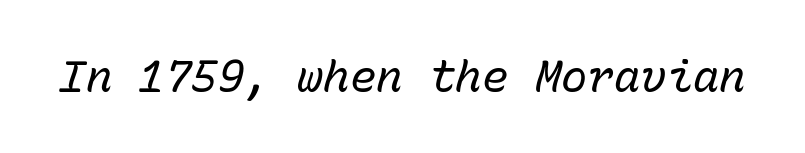
Q: Is the text bold? A: No.
Q: Is the text italic (slanted)? A: Yes, it leans right by about 15 degrees.
Q: Is the text underlined? A: No.
Q: Is the spacing between letters normal or unusually wide? A: Normal.
Q: Width (condensed, normal, or wide)? A: Normal.
Q: Stroke contrast? A: Low.
Q: x-height? A: Medium.
Q: Monospaced? A: Yes.
